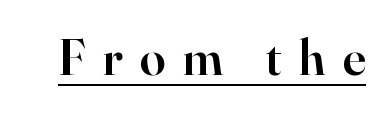
The horizontal fit of the characters is loose and conspicuously gappy. Letterform terminals end in serifs throughout the passage. In terms of posture, this sample is upright. A continuous stroke trails under the words, as in a hyperlink.
